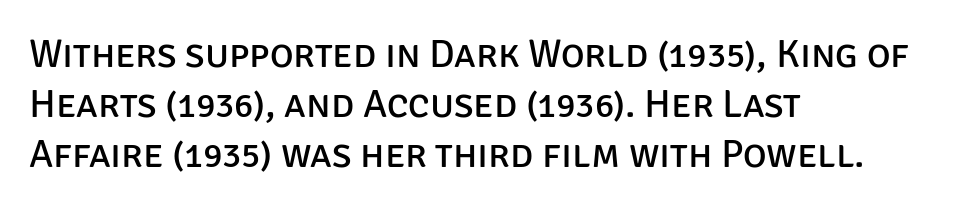
Q: Is the text bold? A: No.
Q: Is the text italic (slanted)? A: No, it is upright.
Q: Is the typeface a serif or a sans-serif typeface? A: Sans-serif.
Q: Is the text underlined? A: No.
Q: How is the paragraph aligned? A: Left-aligned.
Q: Is the spacing between letters normal or unusually wide? A: Normal.
Q: Is the spacing between lines tight, normal or loose? A: Normal.
Q: Width (condensed, normal, or wide)? A: Normal.
Q: Stroke contrast? A: Low.
Q: x-height? A: Large.
Q: Monospaced? A: No.
